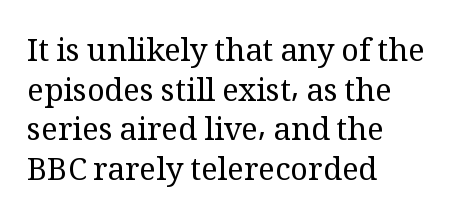
Q: Is the text bold? A: No.
Q: Is the text italic (slanted)? A: No, it is upright.
Q: Is the typeface a serif or a sans-serif typeface? A: Serif.
Q: Is the text underlined? A: No.
Q: How is the paragraph aligned? A: Left-aligned.
Q: Is the spacing between letters normal or unusually wide? A: Normal.
Q: Is the spacing between lines tight, normal or loose? A: Normal.
Q: Width (condensed, normal, or wide)? A: Normal.
Q: Stroke contrast? A: Medium.
Q: x-height? A: Medium.
Q: Monospaced? A: No.
